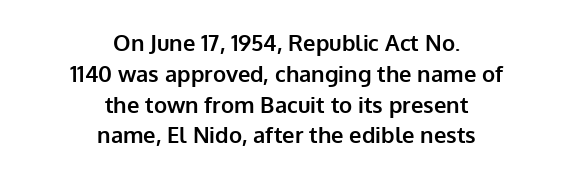
The image shows 22 px bold type, upright; set centered, normal line spacing (1.4x), normal letter spacing, not underlined.
